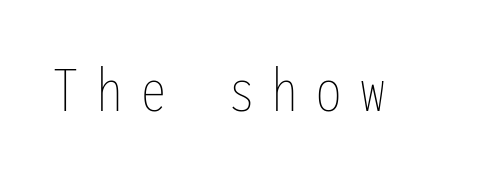
The image shows 67 px thin, condensed type, upright, monospaced; set unusually wide letter spacing (+0.28 em), not underlined; low stroke contrast and a medium x-height.
